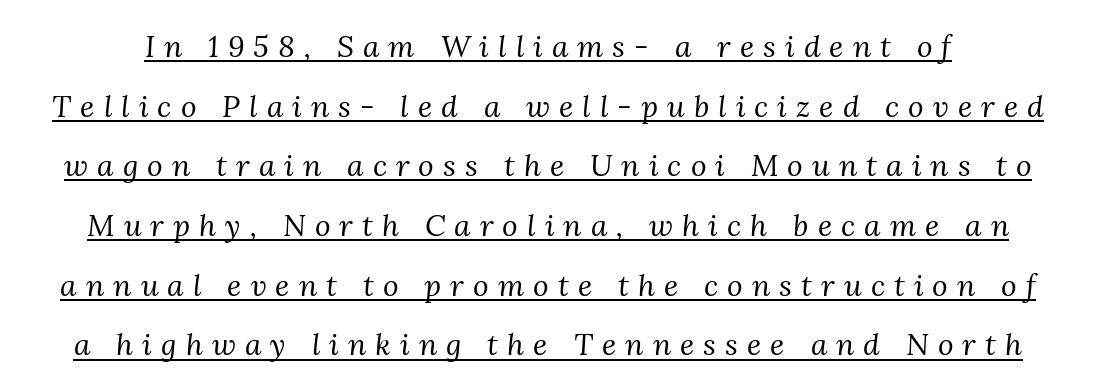
{"serif": "yes", "italic": "yes", "lean": "right", "slant_degrees": 3, "bold": "no", "weight": "regular", "width": "normal", "stroke_contrast": "medium", "x_height": "medium", "monospaced": "no", "underline": "yes", "line_spacing": "loose", "line_spacing_ratio": 1.99, "letter_spacing": "wide", "letter_spacing_em": 0.3, "glyph_px": 30}
